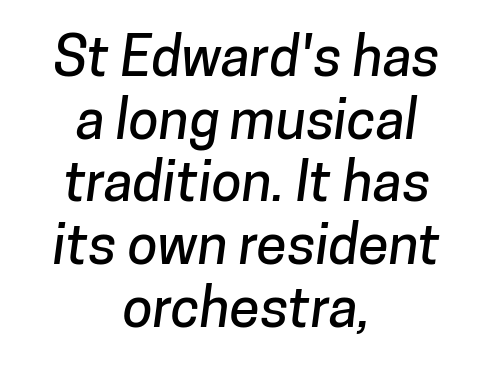
{"serif": "no", "width": "normal", "stroke_contrast": "low", "x_height": "medium", "monospaced": "no", "underline": "no", "align": "center", "line_spacing": "tight", "line_spacing_ratio": 1.14, "letter_spacing": "normal", "letter_spacing_em": 0.0, "glyph_px": 55}
